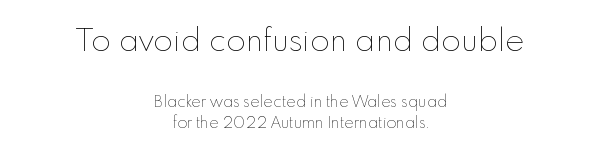
{"italic": "no", "bold": "no", "weight": "thin", "width": "normal", "stroke_contrast": "low", "x_height": "small", "monospaced": "no", "underline": "no", "align": "center", "line_spacing": "normal", "line_spacing_ratio": 1.35, "letter_spacing": "normal", "letter_spacing_em": 0.0, "larger_block": "first", "size_ratio": 2.0, "glyph_px": 32}
